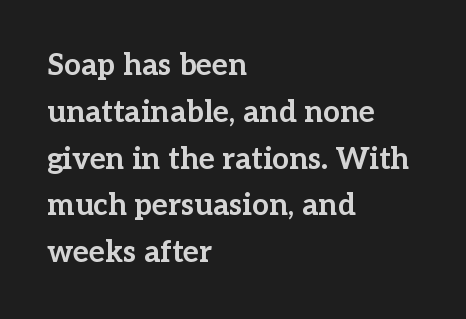
The image shows 30 px bold serif type, upright; set left-aligned, normal line spacing (1.56x), normal letter spacing, not underlined; low stroke contrast and a medium x-height.
